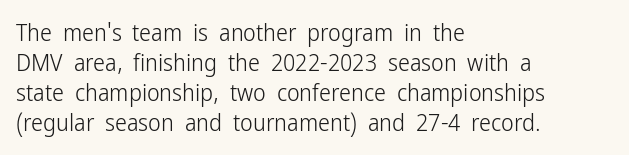
{"italic": "no", "bold": "no", "underline": "no", "align": "left", "line_spacing": "normal", "line_spacing_ratio": 1.25, "letter_spacing": "normal", "letter_spacing_em": 0.0, "glyph_px": 24}
